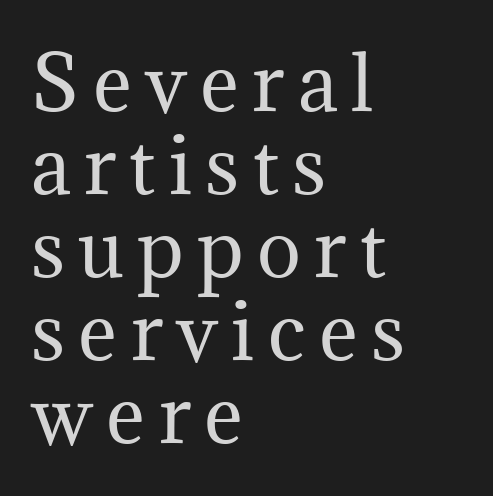
{"serif": "yes", "italic": "no", "bold": "no", "weight": "regular", "width": "normal", "stroke_contrast": "medium", "x_height": "medium", "monospaced": "no", "underline": "no", "align": "left", "line_spacing": "tight", "line_spacing_ratio": 1.12, "glyph_px": 74}
